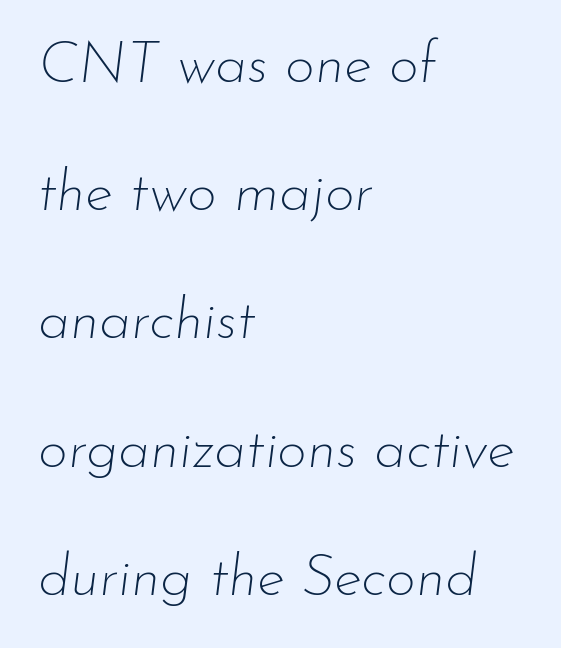
Each stroke keeps to a modest, everyday thickness or less. The ragged edge is on the right, which tells us the setting is flush left. Default kerning and tracking; the words read as compact shapes. The letters are slanted; this is an italic face. The rendering uses natural spacing where letterforms have individual widths. Plain, unruled lines of type.
